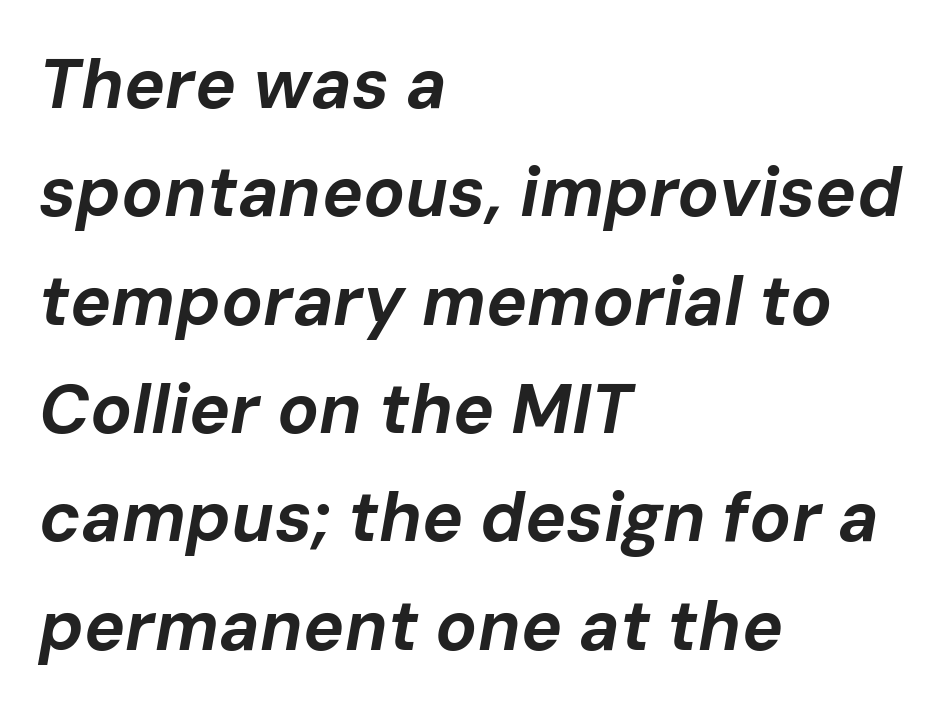
{"italic": "yes", "lean": "right", "slant_degrees": 10, "bold": "yes", "weight": "bold", "width": "normal", "stroke_contrast": "low", "x_height": "medium", "monospaced": "no", "underline": "no", "align": "left", "line_spacing": "normal", "line_spacing_ratio": 1.57, "letter_spacing": "normal", "letter_spacing_em": 0.0, "glyph_px": 69}
